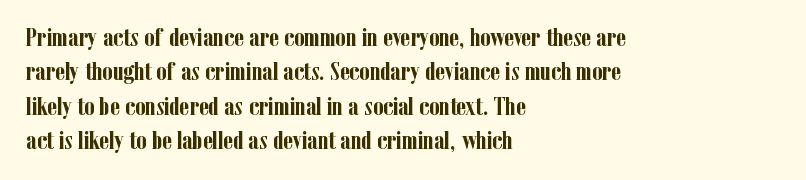
Q: Is the text bold? A: Yes.
Q: Is the text italic (slanted)? A: No, it is upright.
Q: Is the text underlined? A: No.
Q: How is the paragraph aligned? A: Left-aligned.
Q: Is the spacing between letters normal or unusually wide? A: Normal.
Q: Is the spacing between lines tight, normal or loose? A: Normal.
